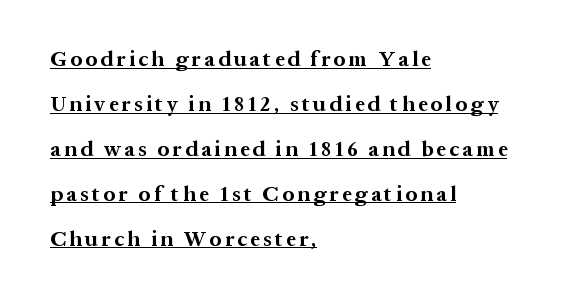
Q: Is the text bold? A: Yes.
Q: Is the text italic (slanted)? A: No, it is upright.
Q: Is the text underlined? A: Yes.
Q: How is the paragraph aligned? A: Left-aligned.
Q: Is the spacing between lines tight, normal or loose? A: Loose.
